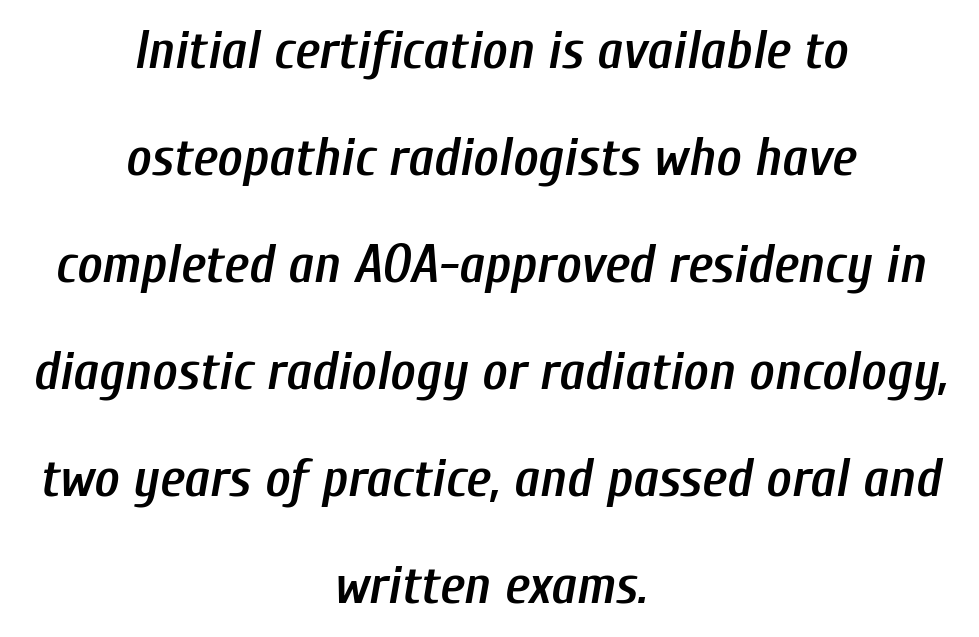
A student would call this center alignment; a typographer would say set centered. The glyphs have the mass of a demibold cut, below bold. Nobody touched the tracking dial on this one. The specimen omits any rule beneath the text block's lines. The face used here has a pronounced slope to its letters.
